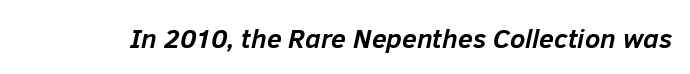
{"italic": "yes", "lean": "right", "slant_degrees": 12, "bold": "yes", "underline": "no", "letter_spacing": "normal", "letter_spacing_em": 0.0, "glyph_px": 27}
